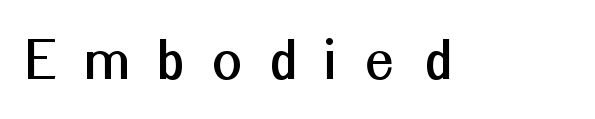
Someone cranked the tracking dial way up on this one. Is this a sans? Yes — the strokes have no serifs. No italicization has been applied; the sample stays upright. The specimen omits any rule beneath the text block's lines.
